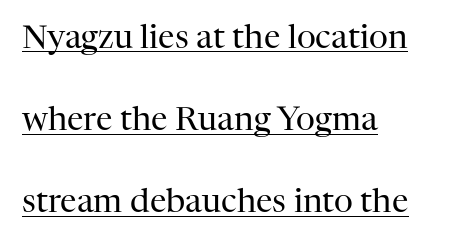
{"serif": "yes", "italic": "no", "bold": "no", "weight": "regular", "width": "normal", "stroke_contrast": "high", "x_height": "medium", "monospaced": "no", "underline": "yes", "align": "left", "line_spacing": "loose", "line_spacing_ratio": 2.49, "letter_spacing": "normal", "letter_spacing_em": 0.0, "glyph_px": 33}
